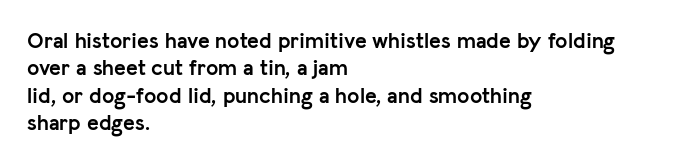
Chunky letters — that's bold for sure. Caption: standard tracking, unaltered. Descenders are the only things crossing below the line. Typeset ragged right — the left edge is the straight one. The letters stand upright; this is a roman face.
